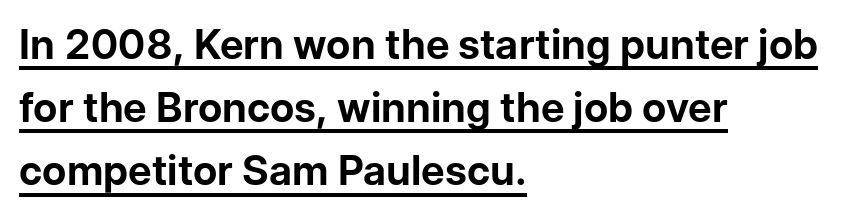
{"serif": "no", "italic": "no", "bold": "yes", "weight": "bold", "width": "normal", "stroke_contrast": "low", "x_height": "medium", "monospaced": "no", "underline": "yes", "align": "left", "line_spacing": "normal", "line_spacing_ratio": 1.54, "letter_spacing": "normal", "letter_spacing_em": 0.0, "glyph_px": 41}
